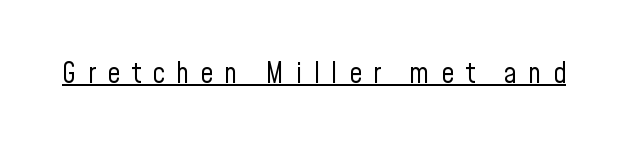
Unlike a traditional serif, this face leaves its strokes unadorned. This sample has the flowing, uneven cadence of proportional lettering. Underlined type. Stem width sits at or under what a default text font uses. Glyph-to-glyph distance is far greater than everyday printed text.
